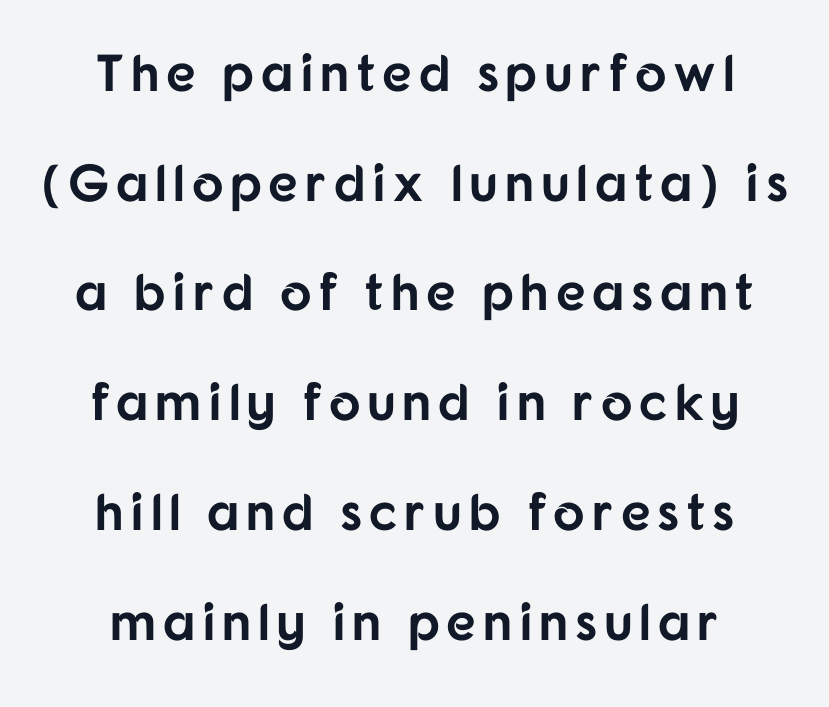
Q: Is the text bold? A: Yes.
Q: Is the text italic (slanted)? A: No, it is upright.
Q: Is the typeface a serif or a sans-serif typeface? A: Sans-serif.
Q: Is the text underlined? A: No.
Q: How is the paragraph aligned? A: Centered.
Q: Is the spacing between lines tight, normal or loose? A: Loose.
Q: Width (condensed, normal, or wide)? A: Normal.
Q: Stroke contrast? A: Low.
Q: x-height? A: Medium.
Q: Monospaced? A: No.
